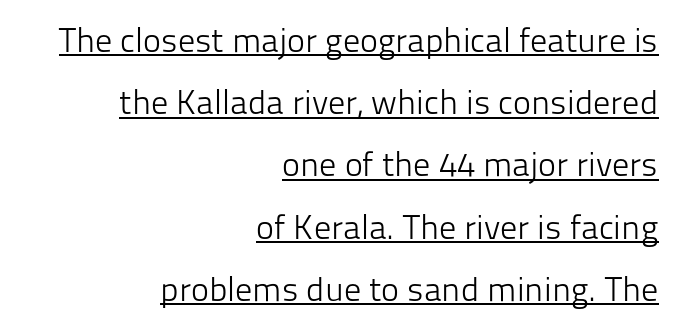
The image shows 34 px light sans-serif type, upright; set right-aligned, line spacing 1.83x, normal letter spacing, underlined; low stroke contrast and a medium x-height.
